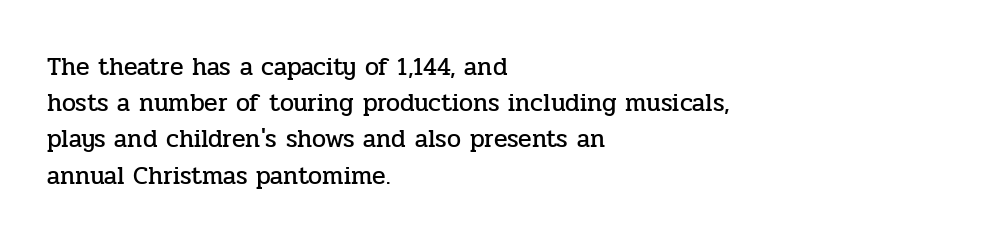
Q: Is the text italic (slanted)? A: No, it is upright.
Q: Is the text underlined? A: No.
Q: How is the paragraph aligned? A: Left-aligned.
Q: Is the spacing between letters normal or unusually wide? A: Normal.
Q: Is the spacing between lines tight, normal or loose? A: Normal.
